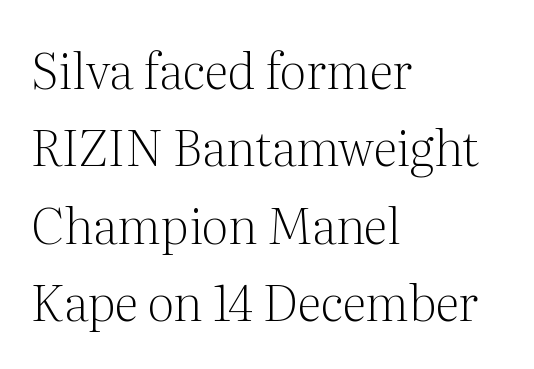
The image shows 49 px light serif type, upright; set left-aligned, normal line spacing (1.58x), normal letter spacing, not underlined; medium stroke contrast and a medium x-height.
